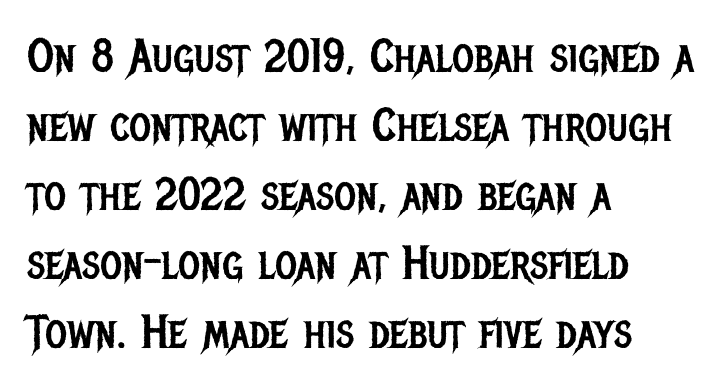
{"serif": "no", "italic": "no", "bold": "no", "weight": "regular", "width": "condensed", "stroke_contrast": "low", "x_height": "large", "monospaced": "no", "underline": "no", "align": "left", "line_spacing": "normal", "line_spacing_ratio": 1.47, "letter_spacing": "normal", "letter_spacing_em": 0.0, "glyph_px": 47}
